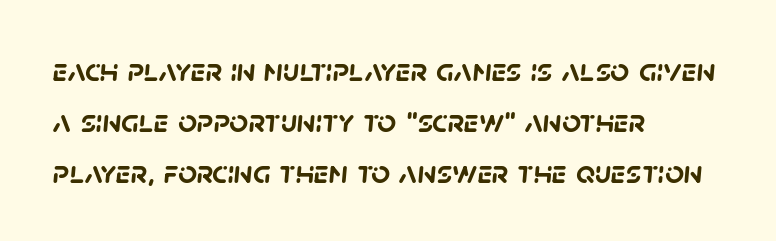
The image shows 33 px semibold sans-serif type; set left-aligned, normal line spacing (1.55x), normal letter spacing, not underlined; low stroke contrast and a large x-height.
